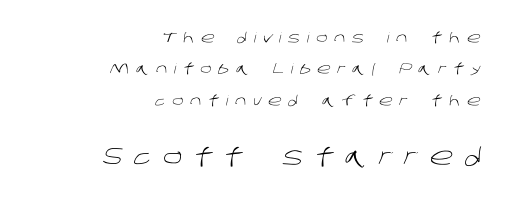
The weight would be labelled regular, book, light, or lighter still. The rendering anchors every line to the right-hand side. Short note: letters widely spaced. The more generous point size was reserved for the lower chunk. Any mark beneath the type? The region is blank.
